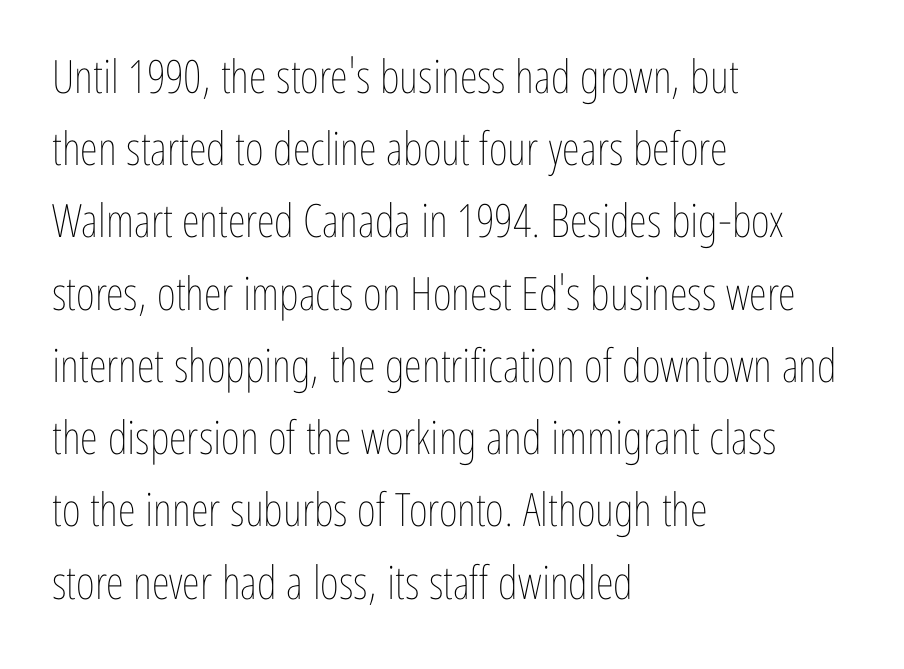
{"italic": "no", "bold": "no", "weight": "thin", "width": "condensed", "stroke_contrast": "low", "x_height": "medium", "monospaced": "no", "underline": "no", "align": "left", "line_spacing": "normal", "line_spacing_ratio": 1.57, "letter_spacing": "normal", "letter_spacing_em": 0.0, "glyph_px": 46}
